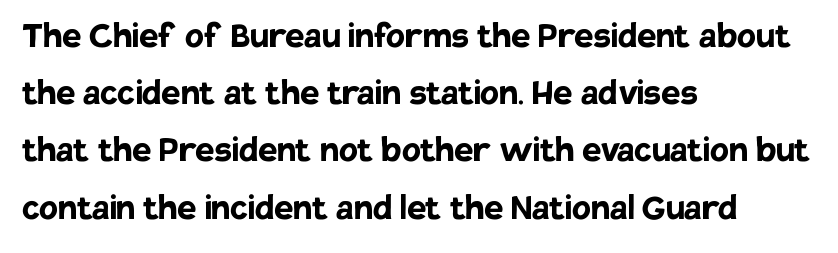
{"serif": "no", "italic": "no", "bold": "yes", "weight": "semibold", "width": "normal", "stroke_contrast": "low", "x_height": "large", "monospaced": "no", "underline": "no", "align": "left", "line_spacing": "normal", "line_spacing_ratio": 1.33, "letter_spacing": "normal", "letter_spacing_em": 0.0, "glyph_px": 43}
